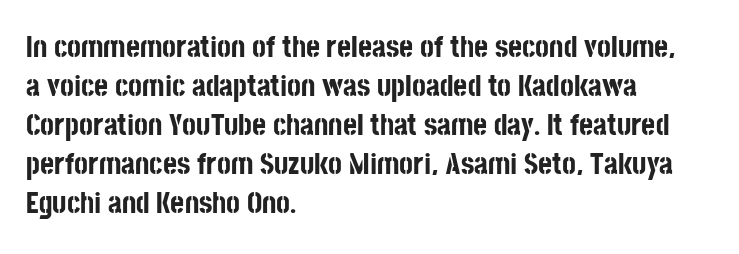
Q: Is the text bold? A: Yes.
Q: Is the text italic (slanted)? A: No, it is upright.
Q: Is the typeface a serif or a sans-serif typeface? A: Sans-serif.
Q: Is the text underlined? A: No.
Q: How is the paragraph aligned? A: Left-aligned.
Q: Is the spacing between letters normal or unusually wide? A: Normal.
Q: Is the spacing between lines tight, normal or loose? A: Normal.
Q: Width (condensed, normal, or wide)? A: Condensed.
Q: Stroke contrast? A: Low.
Q: x-height? A: Large.
Q: Monospaced? A: No.
